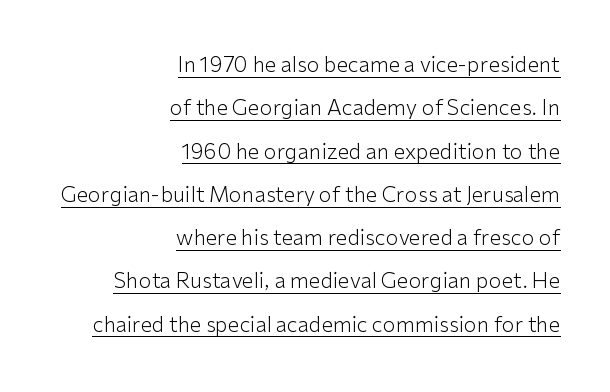
The image shows 21 px text type, upright; set right-aligned, loose line spacing (2.06x), normal letter spacing, underlined.
